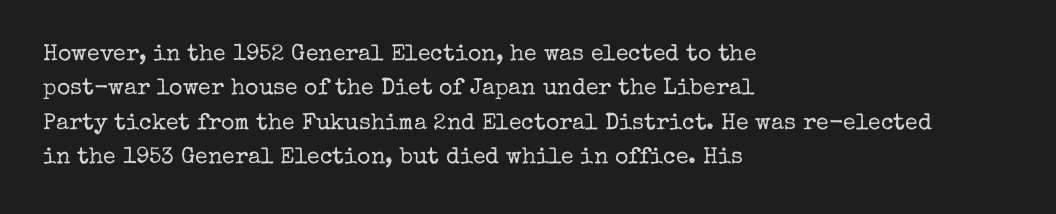
The image shows 23 px text type, upright; set left-aligned, normal line spacing (1.5x), normal letter spacing, not underlined.
